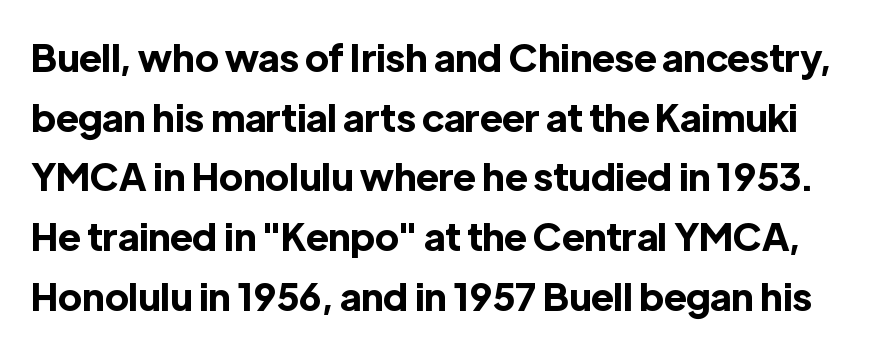
{"serif": "no", "italic": "no", "bold": "yes", "weight": "bold", "width": "normal", "x_height": "medium", "monospaced": "no", "underline": "no", "line_spacing": "normal", "line_spacing_ratio": 1.57, "letter_spacing": "normal", "letter_spacing_em": 0.0, "glyph_px": 38}
